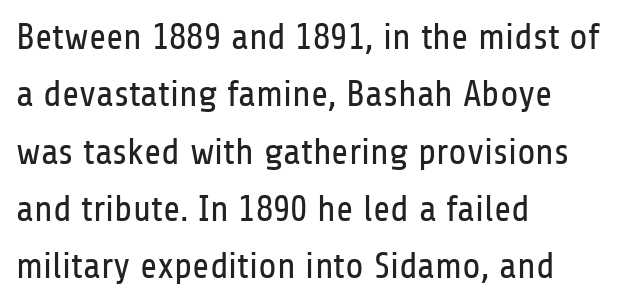
The image shows 37 px regular-weight, condensed sans-serif type, upright; set left-aligned, normal line spacing (1.55x), normal letter spacing, not underlined; low stroke contrast and a medium x-height.
